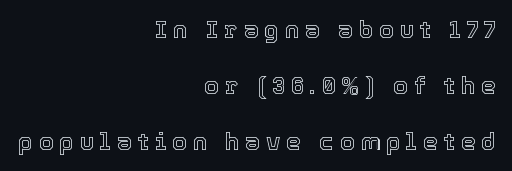
Widely set lines give the paragraph a tall, airy silhouette. The letters stand upright; this is a roman face. The paragraph has a hard right edge and a soft left edge. Nobody drew a line under any word here.
